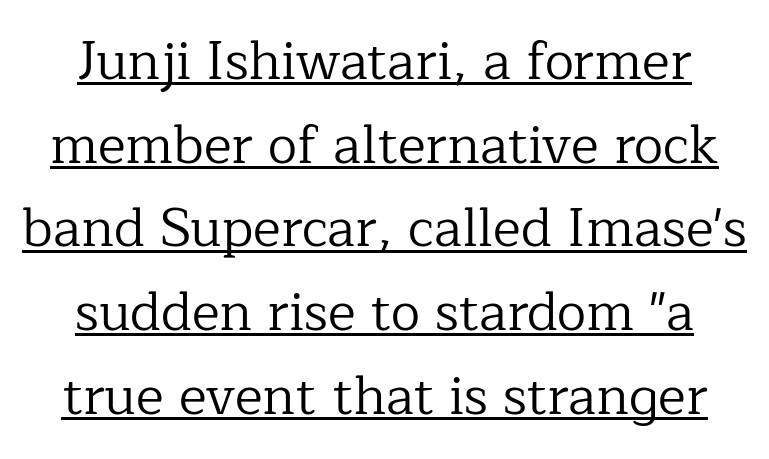
The passage shown is typeset with a serif family. Observe the ordinary spacing: letters are neighbours, not strangers. This sample keeps an unexceptional amount of space between lines. Vertical strokes here are truly vertical. Stems and bowls with no extra thickness — not bold.
